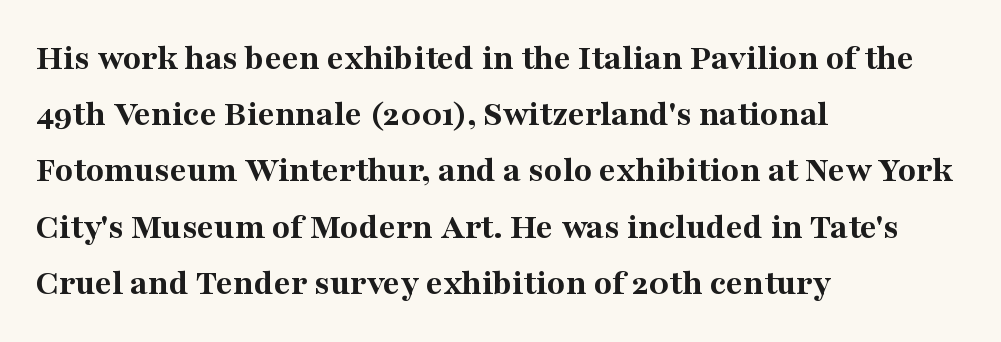
Q: Is the text bold? A: Yes.
Q: Is the text italic (slanted)? A: No, it is upright.
Q: Is the typeface a serif or a sans-serif typeface? A: Serif.
Q: Is the text underlined? A: No.
Q: How is the paragraph aligned? A: Left-aligned.
Q: Is the spacing between letters normal or unusually wide? A: Normal.
Q: Is the spacing between lines tight, normal or loose? A: Normal.
Q: Width (condensed, normal, or wide)? A: Normal.
Q: Stroke contrast? A: Medium.
Q: x-height? A: Medium.
Q: Monospaced? A: No.
